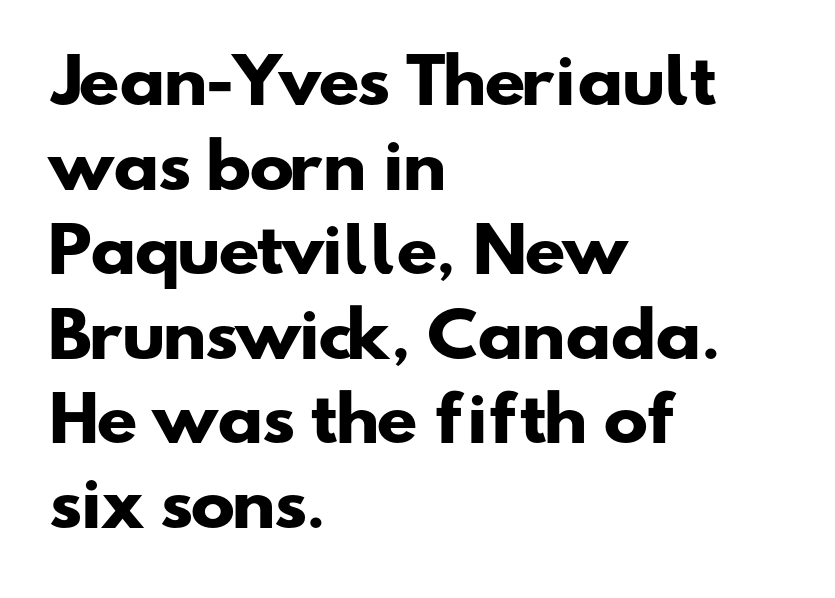
{"serif": "no", "bold": "yes", "weight": "heavy", "width": "wide", "stroke_contrast": "low", "x_height": "small", "monospaced": "no", "underline": "no", "align": "left", "line_spacing": "normal", "line_spacing_ratio": 1.41, "letter_spacing": "normal", "letter_spacing_em": 0.0, "glyph_px": 60}
